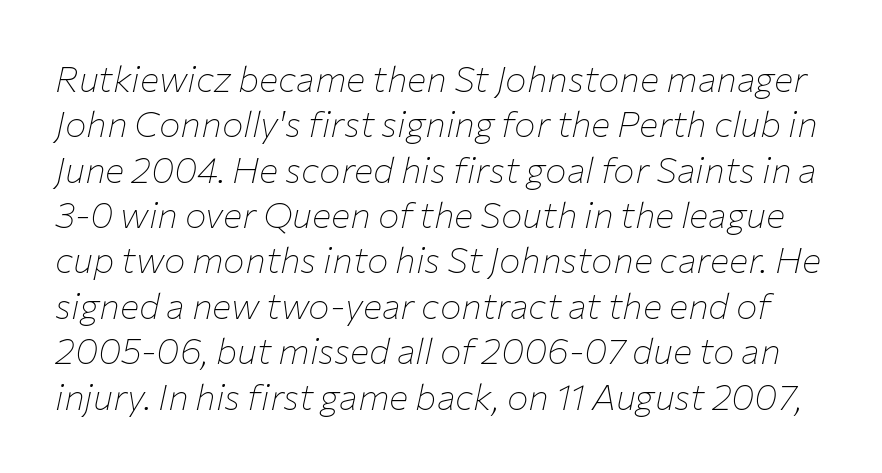
The baseline area is clear. Between one letter and the next there's only the usual sliver of space. Is this a fixed-width face? No — the glyphs have proportional, varying widths. Leading matches the norm, producing a regular column.
